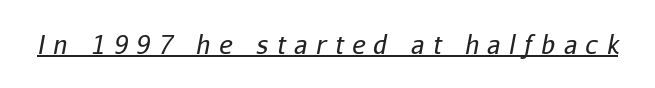
The image shows 25 px text type, italic (leaning right); set unusually wide letter spacing (+0.35 em), underlined.
